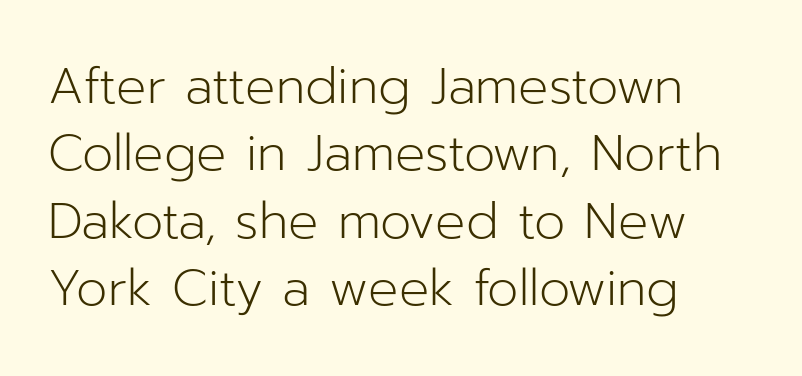
The image shows 50 px light sans-serif type, upright; set left-aligned, normal line spacing (1.35x), normal letter spacing, not underlined; low stroke contrast and a medium x-height.
